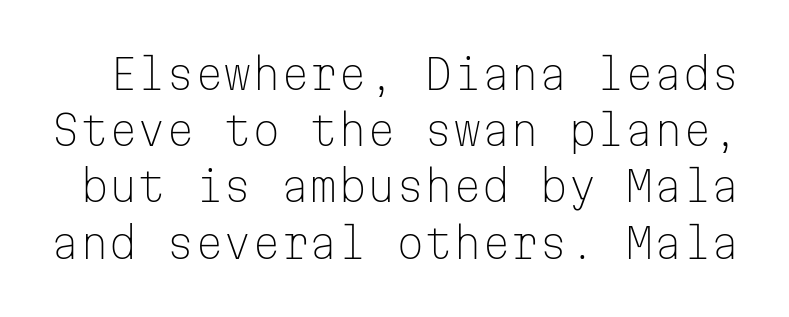
You could call the tracking neutral — neither tight nor loose. The designer left line spacing at the default. Anything drawn beneath the words? Only blank space. Regarding serifs, this sample does without them. Posture: straight, roman, zero tilt. These lines are rendered in a fixed-pitch font.
